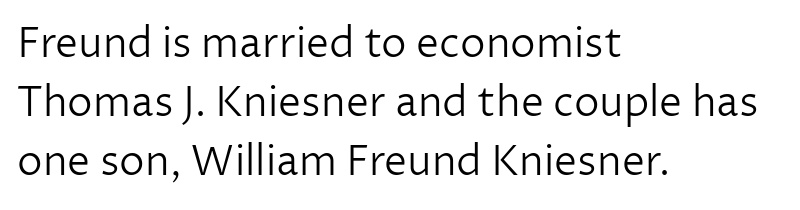
{"serif": "no", "italic": "no", "bold": "no", "weight": "light", "width": "normal", "stroke_contrast": "low", "x_height": "medium", "monospaced": "no", "underline": "no", "align": "left", "line_spacing": "normal", "line_spacing_ratio": 1.44, "letter_spacing": "normal", "letter_spacing_em": 0.0, "glyph_px": 41}
